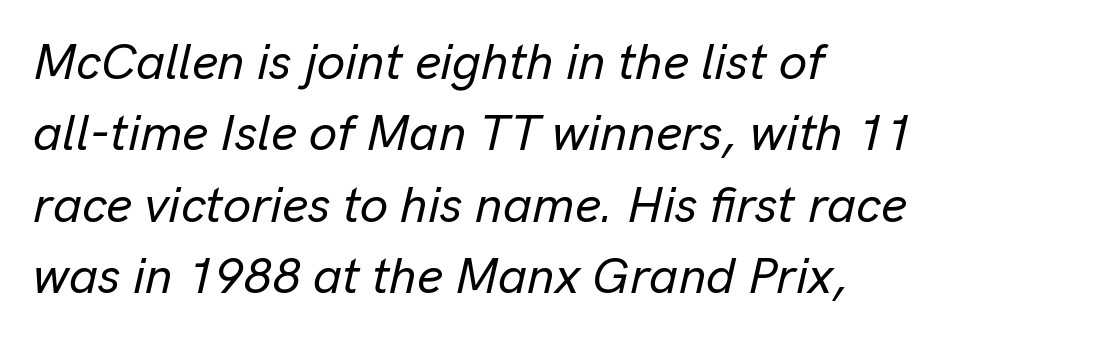
The image shows 50 px text type, italic (leaning right); set left-aligned, normal line spacing (1.43x), normal letter spacing, not underlined; low stroke contrast and a medium x-height.
